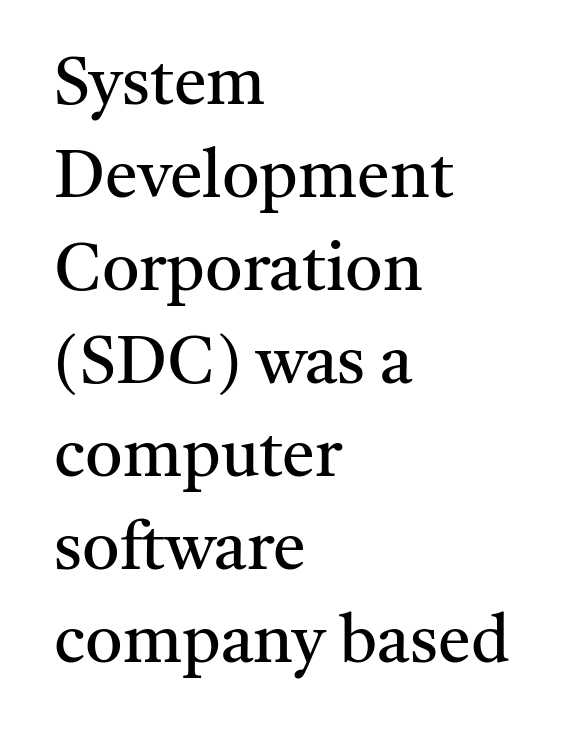
The image shows 66 px regular-weight serif type, upright; set left-aligned, normal line spacing (1.41x), normal letter spacing, not underlined; medium stroke contrast and a medium x-height.
